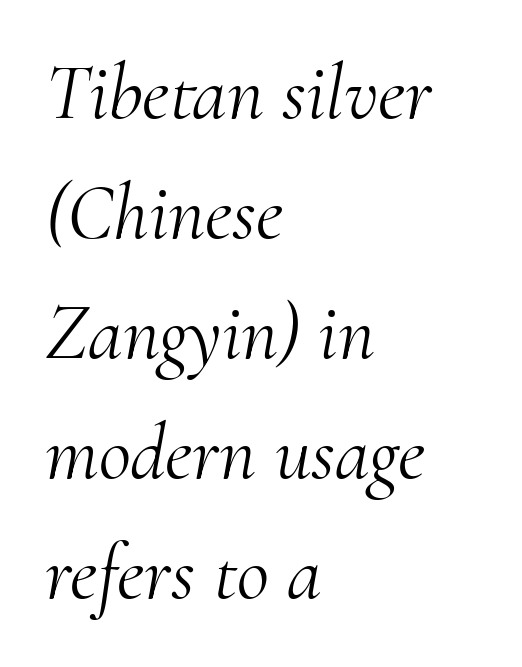
Normally led — the rows are evenly, conventionally spaced. The glyphs in this specimen are seriffed. Counters stay open thanks to moderate or lighter strokes. This sample has the flowing, uneven cadence of proportional lettering.
